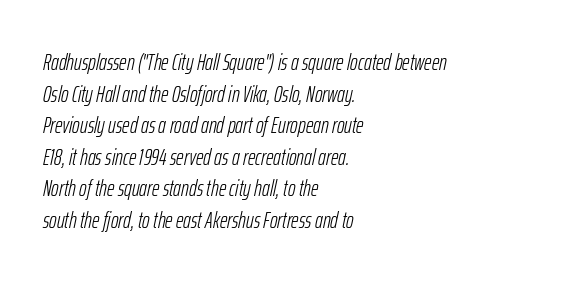
One-word summary of the alignment: left. This is oblique type, the kind used for emphasis or titles. The foot of each line stays bare and open. No extra tracking has been applied to these lines. Stem width sits at or under what a default text font uses. How would I describe the line gaps? Plain and ordinary.
